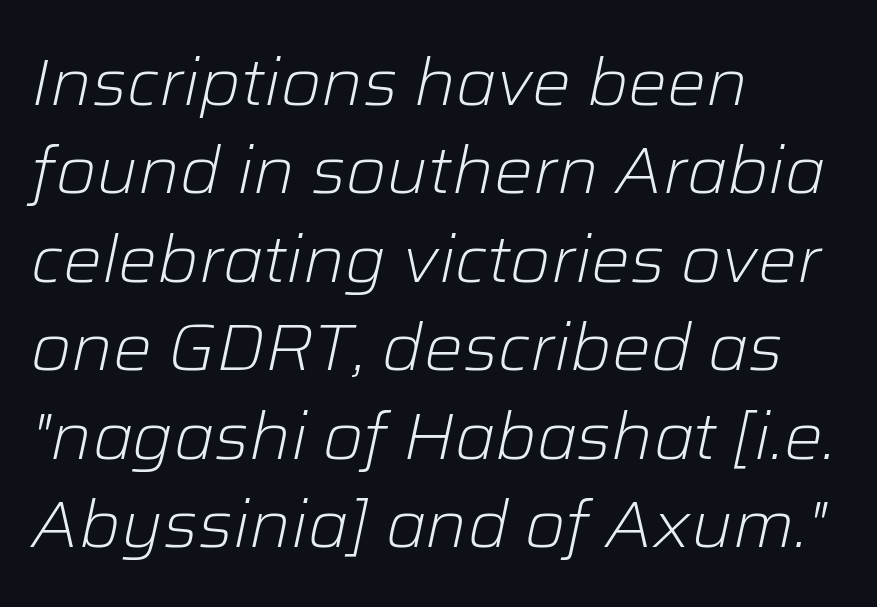
Q: Is the text bold? A: No.
Q: Is the text italic (slanted)? A: Yes, it leans right by about 12 degrees.
Q: Is the text underlined? A: No.
Q: How is the paragraph aligned? A: Left-aligned.
Q: Is the spacing between letters normal or unusually wide? A: Normal.
Q: Is the spacing between lines tight, normal or loose? A: Normal.
Q: Width (condensed, normal, or wide)? A: Normal.
Q: Stroke contrast? A: Low.
Q: x-height? A: Medium.
Q: Monospaced? A: No.
